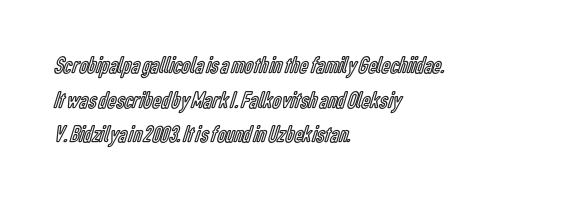
Q: Is the text italic (slanted)? A: Yes.
Q: Is the text underlined? A: No.
Q: How is the paragraph aligned? A: Left-aligned.
Q: Is the spacing between letters normal or unusually wide? A: Normal.
Q: Is the spacing between lines tight, normal or loose? A: Normal.
